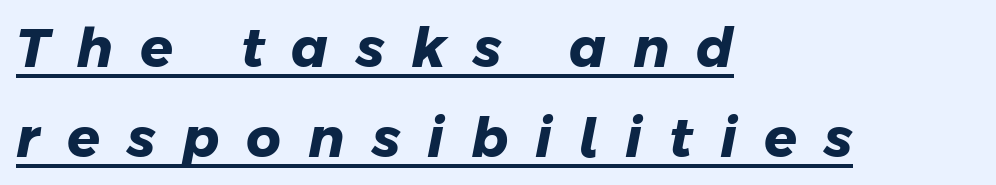
The image shows 54 px heavy sans-serif type; set left-aligned, normal line spacing (1.66x), unusually wide letter spacing (+0.5 em), underlined; low stroke contrast and a medium x-height.
